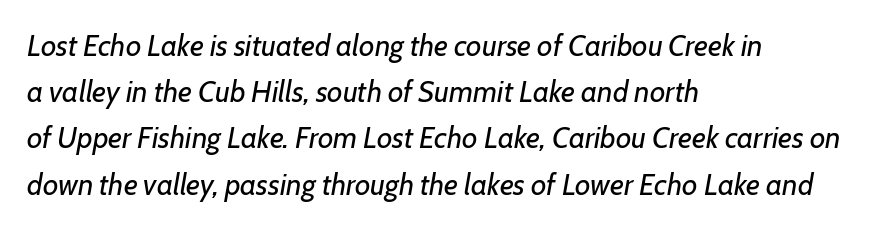
There's an unmistakable incline to the writing here. A typesetter would call this proportional, since set widths differ per character. No heavy texture on the line: the type isn't bold. The space between consecutive lines is moderate. Rule under the text: the space is simply empty.
